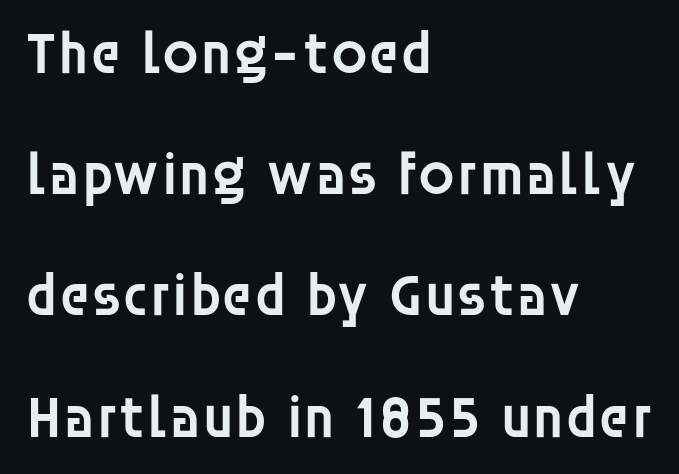
The image shows 60 px semibold sans-serif type, upright; set left-aligned, loose line spacing (2.02x), normal letter spacing, not underlined; low stroke contrast and a large x-height.
